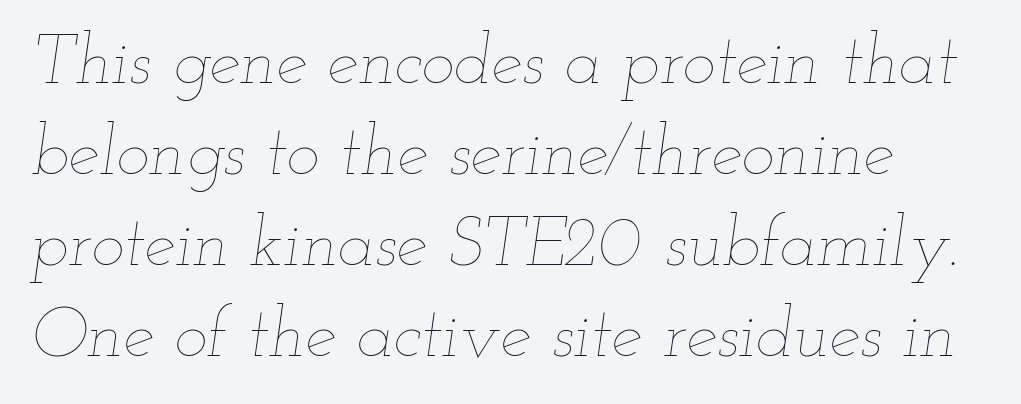
The typography opts for an oblique posture over an upright one. Casual observation: everything's shoved over to the left. Vertical stems look standard width or narrower in stroke. Spacing verdict: proportional, widths tailored to each character. The face used here is rendered with its standard letterfit.
